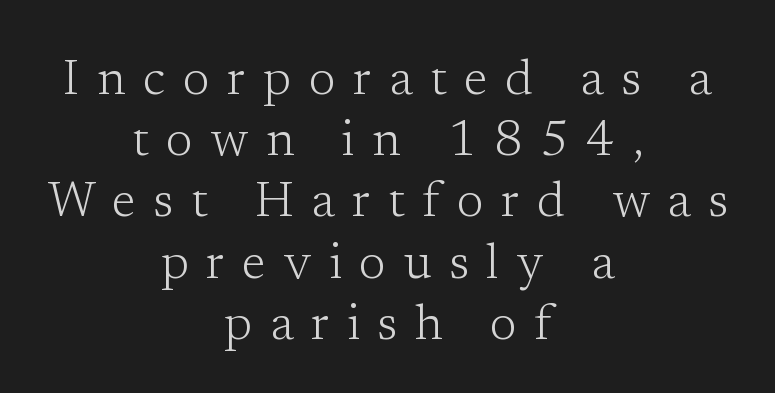
The image shows 49 px light serif type, upright; set centered, normal line spacing (1.25x), unusually wide letter spacing (+0.36 em), not underlined; low stroke contrast and a medium x-height.
